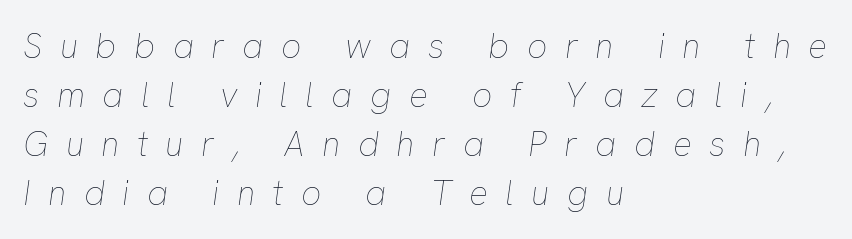
Q: Is the text bold? A: No.
Q: Is the text italic (slanted)? A: Yes, it leans right by about 8 degrees.
Q: Is the text underlined? A: No.
Q: How is the paragraph aligned? A: Left-aligned.
Q: Is the spacing between letters normal or unusually wide? A: Unusually wide.
Q: Is the spacing between lines tight, normal or loose? A: Normal.
Q: Width (condensed, normal, or wide)? A: Normal.
Q: Stroke contrast? A: Low.
Q: x-height? A: Medium.
Q: Monospaced? A: No.
